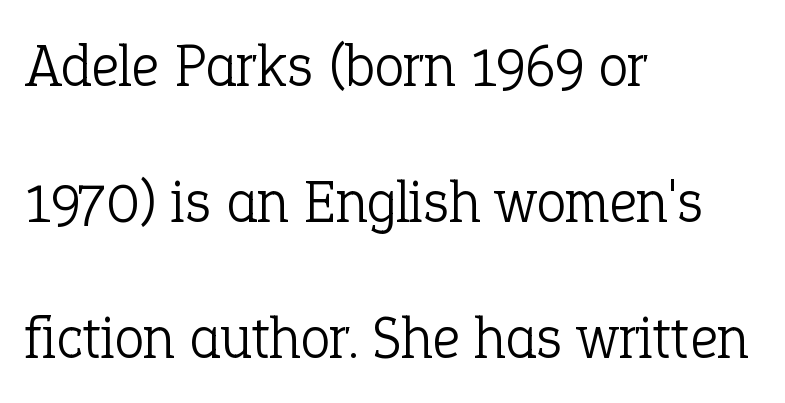
The image shows 60 px light serif type, upright; set left-aligned, loose line spacing (2.27x), normal letter spacing, not underlined; low stroke contrast and a medium x-height.
